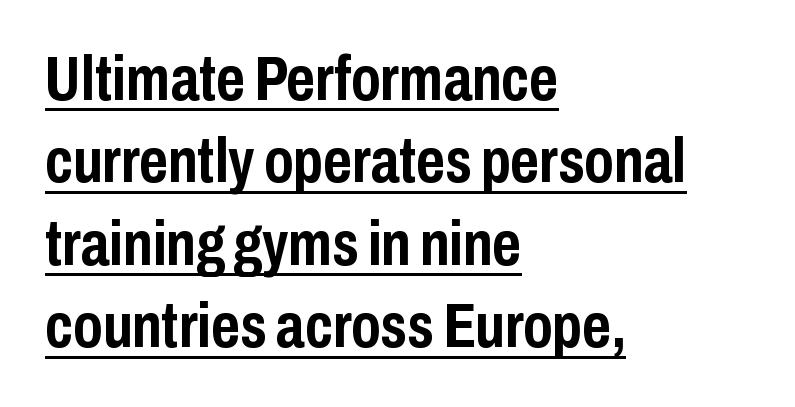
Beneath each row of characters lies a ruled line. Examine the stroke ends and you'll find no serifs. The lines sit at an ordinary, default distance from one another. This sample uses plain, unmodified letter spacing.
